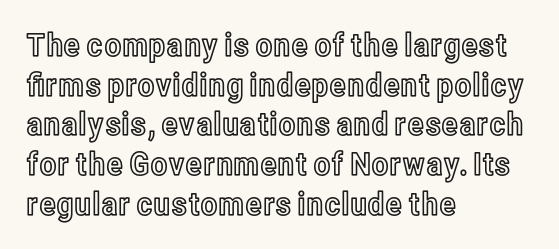
Q: Is the text italic (slanted)? A: No, it is upright.
Q: Is the text underlined? A: No.
Q: How is the paragraph aligned? A: Left-aligned.
Q: Is the spacing between letters normal or unusually wide? A: Normal.
Q: Width (condensed, normal, or wide)? A: Condensed.
Q: x-height? A: Medium.
Q: Monospaced? A: No.
